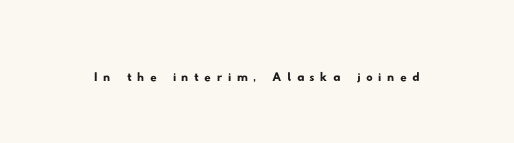
Q: Is the typeface a serif or a sans-serif typeface? A: Sans-serif.
Q: Is the text underlined? A: No.
Q: Width (condensed, normal, or wide)? A: Wide.
Q: Stroke contrast? A: Low.
Q: x-height? A: Small.
Q: Monospaced? A: No.
